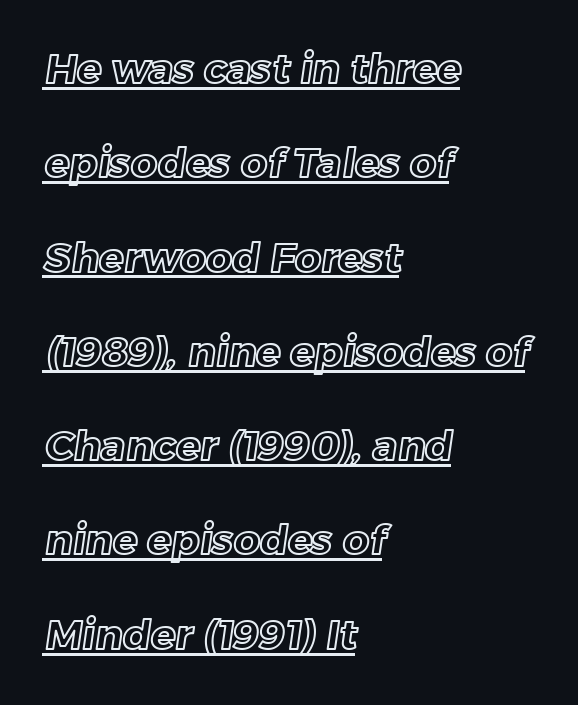
A typesetter would call this proportional, since set widths differ per character. The paragraph has a hard left edge and a soft right edge. Does extra space separate the letters? No, they use regular spacing. Honestly, the rows look like they've been pulled way apart. In designer terms, the underline attribute is active on this setting.
